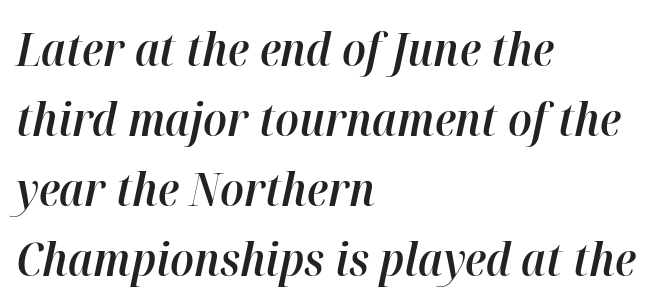
{"italic": "yes", "lean": "right", "slant_degrees": 12, "bold": "semi", "weight": "semibold", "width": "normal", "stroke_contrast": "high", "x_height": "medium", "monospaced": "no", "underline": "no", "align": "left", "line_spacing": "normal", "line_spacing_ratio": 1.52, "letter_spacing": "normal", "letter_spacing_em": 0.0, "glyph_px": 46}
